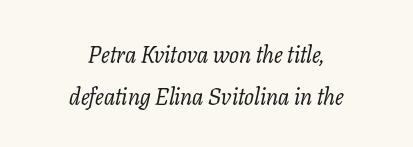
Q: Is the text bold? A: No.
Q: Is the text italic (slanted)? A: Yes, it leans right by about 11 degrees.
Q: Is the text underlined? A: No.
Q: How is the paragraph aligned? A: Centered.
Q: Is the spacing between letters normal or unusually wide? A: Normal.
